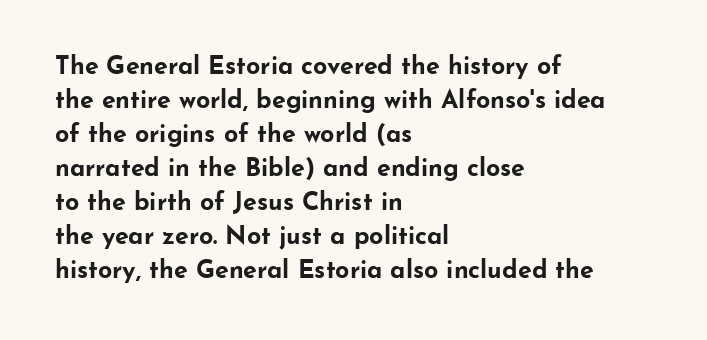
Just letters on the line, the space beneath them empty. No italicization has been applied; the sample stays upright. The rows are spaced the way most documents space them. The glyphs have the mass of a bold cut. Look at the tracking — it's just the regular setting, nothing added. Each line starts at the same left margin while the right side varies.
